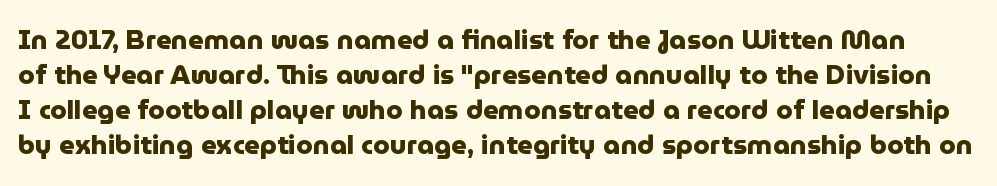
{"italic": "no", "bold": "yes", "underline": "no", "line_spacing": "normal", "line_spacing_ratio": 1.3, "letter_spacing": "normal", "letter_spacing_em": 0.0, "glyph_px": 27}
